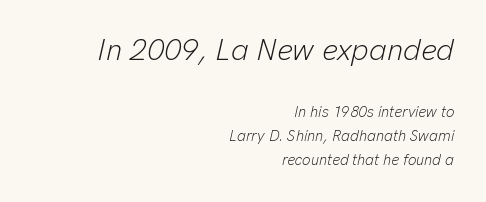
{"italic": "yes", "lean": "right", "slant_degrees": 13, "bold": "no", "weight": "light", "width": "normal", "stroke_contrast": "low", "x_height": "medium", "monospaced": "no", "underline": "no", "align": "right", "line_spacing": "normal", "line_spacing_ratio": 1.58, "letter_spacing": "normal", "letter_spacing_em": 0.0, "larger_block": "first", "size_ratio": 2.0, "glyph_px": 30}
